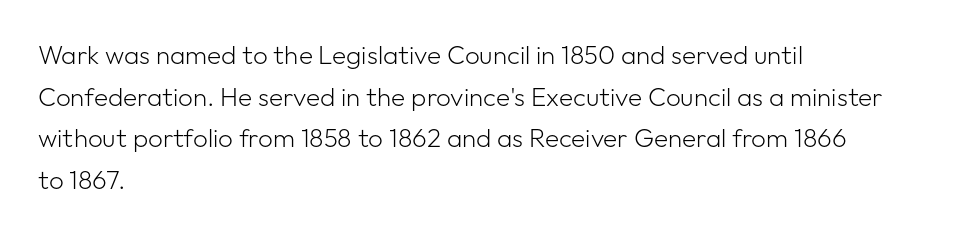
{"italic": "no", "bold": "no", "underline": "no", "align": "left", "line_spacing": "normal", "line_spacing_ratio": 1.6, "letter_spacing": "normal", "letter_spacing_em": 0.0, "glyph_px": 26}
